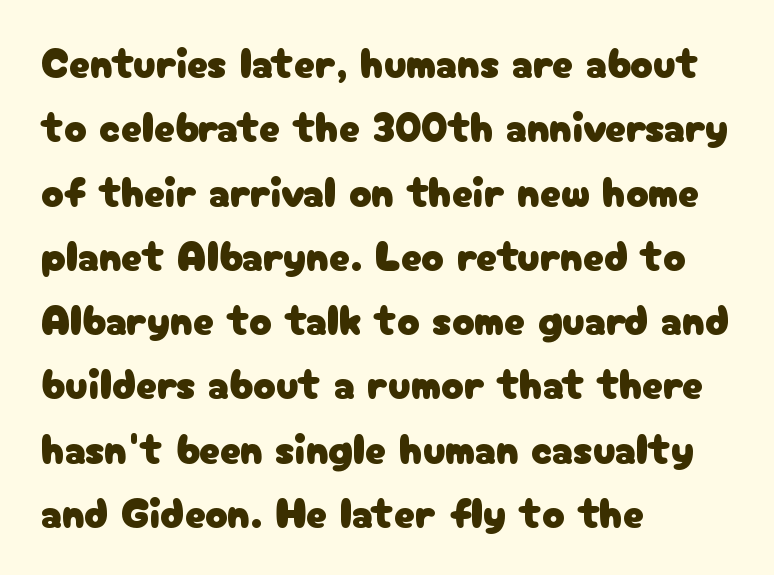
Q: Is the text italic (slanted)? A: No, it is upright.
Q: Is the typeface a serif or a sans-serif typeface? A: Sans-serif.
Q: Is the text underlined? A: No.
Q: How is the paragraph aligned? A: Left-aligned.
Q: Is the spacing between letters normal or unusually wide? A: Normal.
Q: Is the spacing between lines tight, normal or loose? A: Normal.
Q: Width (condensed, normal, or wide)? A: Normal.
Q: Stroke contrast? A: Low.
Q: x-height? A: Medium.
Q: Monospaced? A: No.
